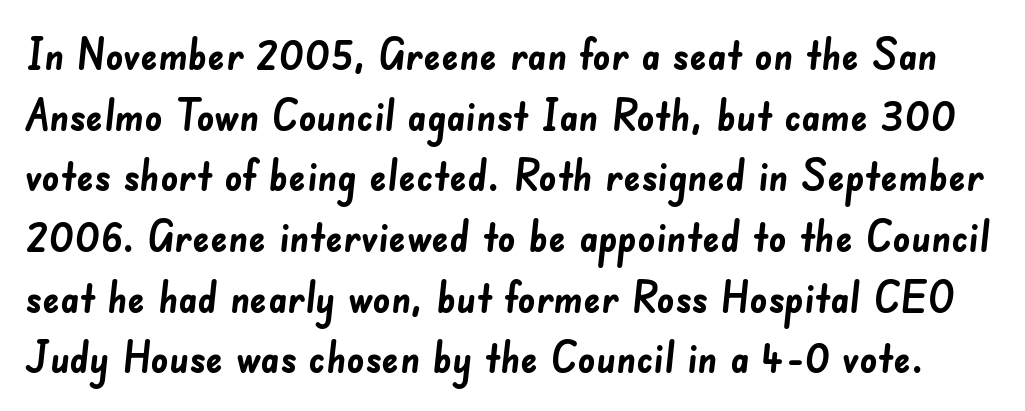
The image shows 43 px semibold sans-serif type; set normal line spacing (1.41x), normal letter spacing, not underlined; low stroke contrast and a small x-height.
